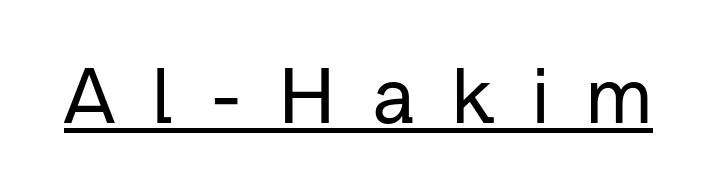
{"serif": "no", "italic": "no", "width": "normal", "stroke_contrast": "low", "x_height": "medium", "monospaced": "no", "underline": "yes", "letter_spacing": "wide", "letter_spacing_em": 0.48, "glyph_px": 78}
